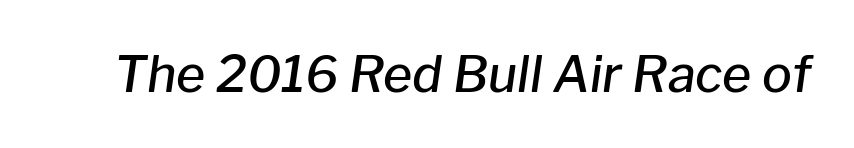
{"italic": "yes", "lean": "right", "slant_degrees": 8, "bold": "semi", "weight": "semibold", "width": "normal", "stroke_contrast": "low", "x_height": "medium", "monospaced": "no", "underline": "no", "letter_spacing": "normal", "letter_spacing_em": 0.0, "glyph_px": 50}
